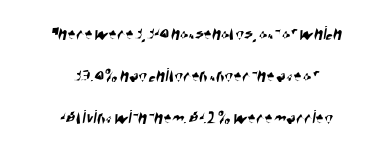
The image shows 20 px text type; set centered, loose line spacing (2.09x), normal letter spacing, not underlined.
